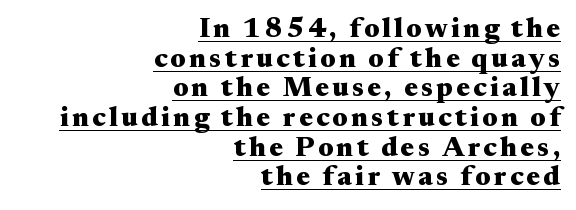
Stroke thickness is high; the sample reads as a true bold. The type family on display is of the serif kind. Somebody hit Ctrl+U on this one — the words are underlined. Note the varied advance widths — an 'i' is clearly narrower than an 'm'. A student would call this right alignment; a typographer would say flush right, rag left. Upright lettering throughout.
